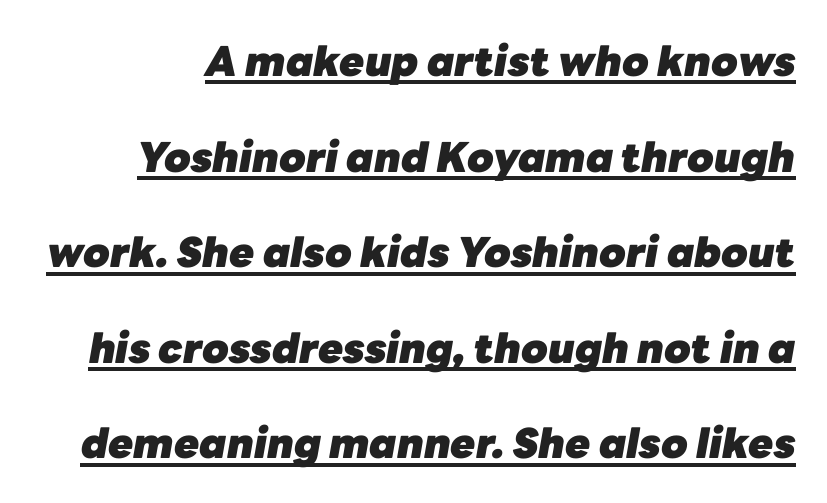
Has an underline been added? It has. When letters slant like this, we call the style italic. Does extra space separate the letters? No, they use regular spacing. Emphasis by weight is at full strength: bold. The designer dialed line spacing up above the default. The letters advance in unequal steps, a hallmark of proportional type.
